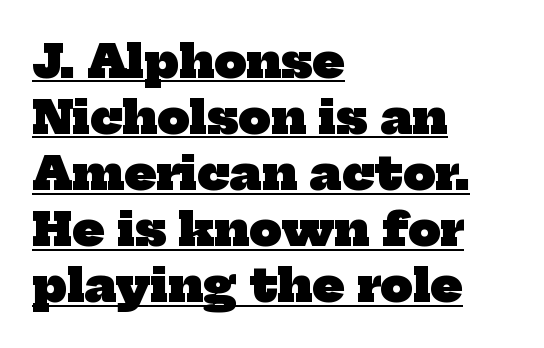
{"serif": "yes", "bold": "yes", "weight": "heavy", "width": "normal", "stroke_contrast": "low", "x_height": "medium", "monospaced": "no", "underline": "yes", "align": "left", "line_spacing_ratio": 1.22, "letter_spacing": "normal", "letter_spacing_em": 0.0, "glyph_px": 46}
